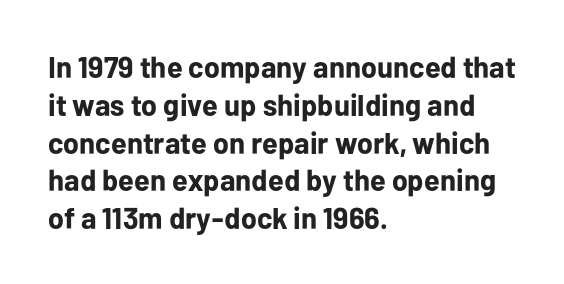
The rendering uses natural spacing where letterforms have individual widths. The glyphs have the mass of a bold cut. The letters stand upright; this is a roman face. Line spacing here is normal.
